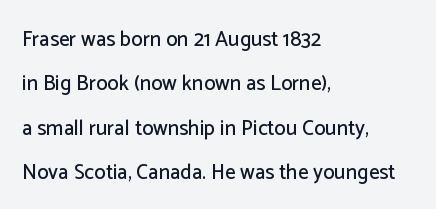
These lines keep a tight, regular rhythm from letter to letter. When letters stand straight like this, we call the style roman or upright. Any mark beneath the type? The region is blank. If you drew a ruler down the left edge, every line would touch it.
